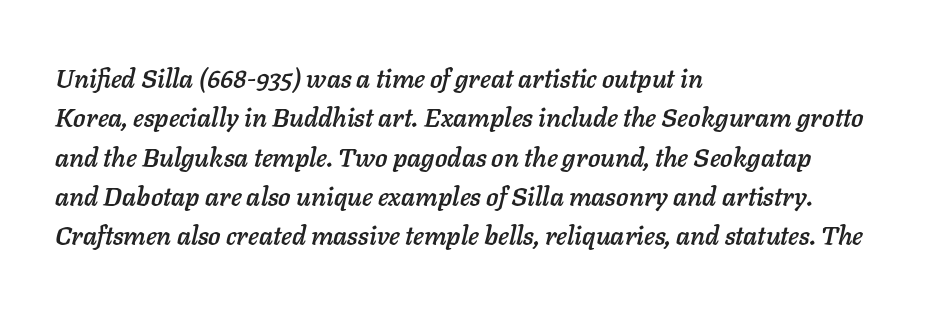
The image shows 26 px text type, italic (leaning right); set left-aligned, normal line spacing (1.51x), normal letter spacing, not underlined.
